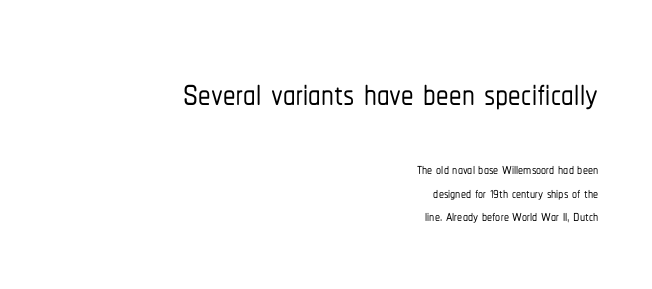
{"serif": "no", "italic": "no", "width": "condensed", "stroke_contrast": "low", "x_height": "medium", "monospaced": "no", "underline": "no", "align": "right", "line_spacing_ratio": 1.18, "letter_spacing": "normal", "letter_spacing_em": 0.0, "larger_block": "first", "size_ratio": 2.5, "glyph_px": 50}
